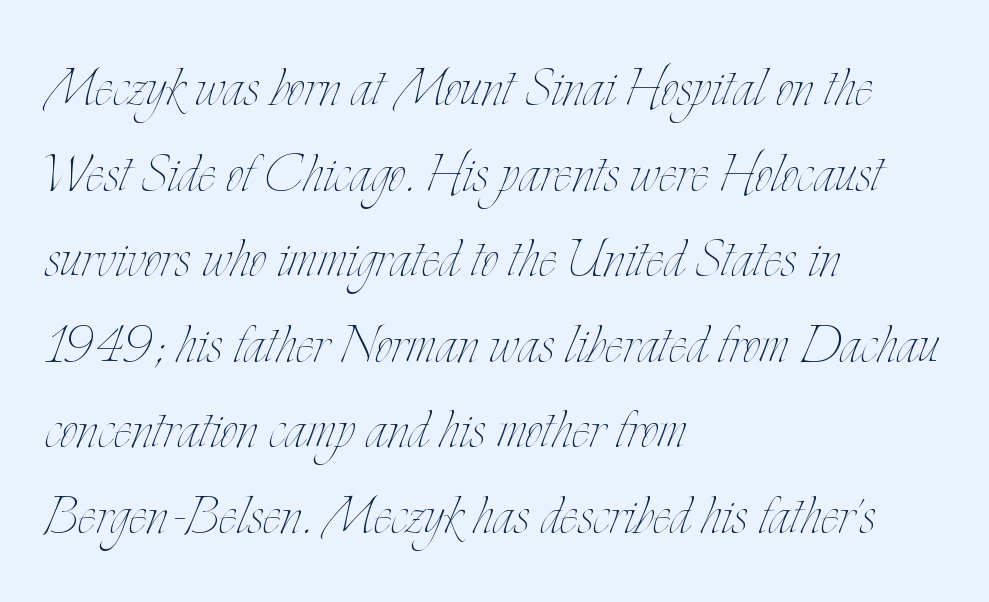
{"bold": "no", "weight": "thin", "width": "condensed", "stroke_contrast": "low", "x_height": "small", "monospaced": "no", "underline": "no", "align": "left", "line_spacing_ratio": 1.24, "letter_spacing": "normal", "letter_spacing_em": 0.0, "glyph_px": 69}
